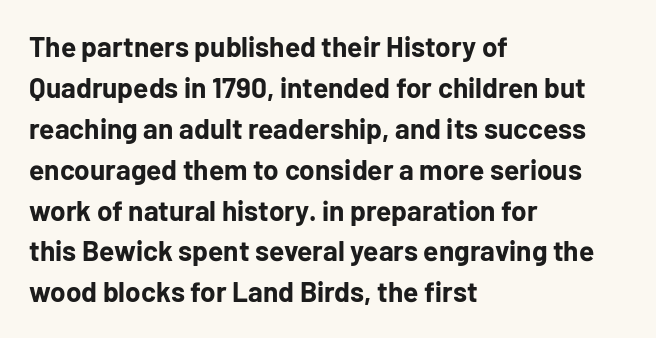
{"serif": "no", "italic": "no", "bold": "yes", "weight": "bold", "width": "normal", "stroke_contrast": "low", "x_height": "medium", "monospaced": "no", "underline": "no", "align": "left", "line_spacing": "normal", "line_spacing_ratio": 1.46, "letter_spacing": "normal", "letter_spacing_em": 0.0, "glyph_px": 28}
